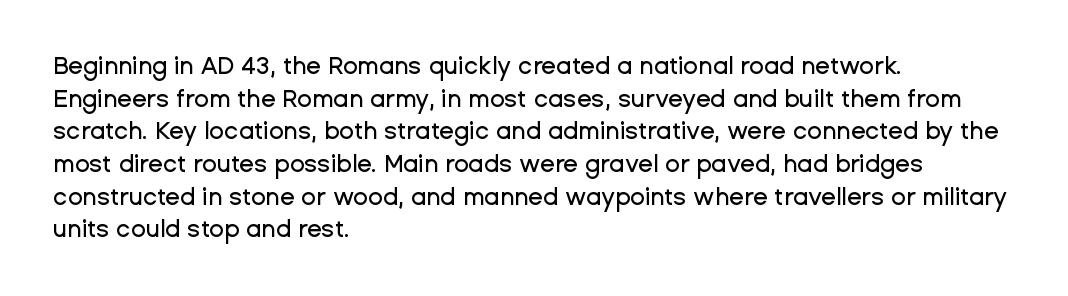
The image shows 24 px text type, upright; set left-aligned, normal line spacing (1.36x), normal letter spacing, not underlined.
